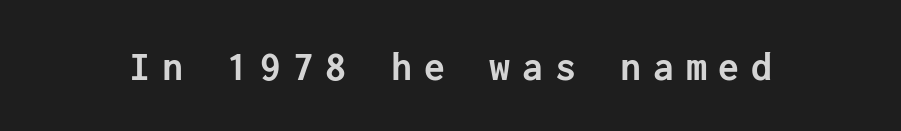
Do the letters lean? They stand straight. A full-strength bold gives these letters their thick strokes. Quick note: underline off. Serif or sans? Sans — the stroke terminals are bare. Tracking value appears strongly positive — letters spread wide.
